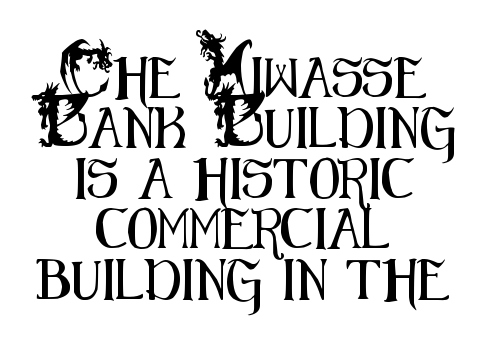
Every character sits straight up, as roman type does. Anything drawn beneath the words? Only blank space. Honestly, the row spacing looks completely unremarkable. These lines are composed in type without serifs. The text block is weighted toward neither margin, spreading evenly from the middle. This sample uses plain, unmodified letter spacing.
